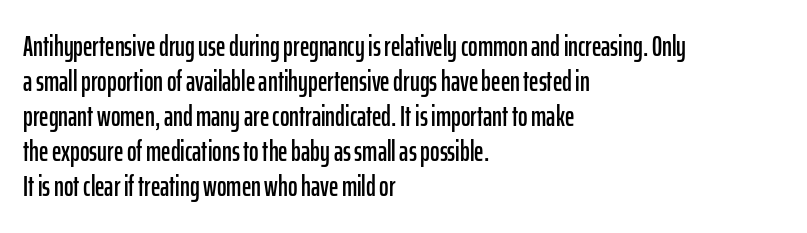
Letterform terminals end flat and unadorned throughout the passage. Here the designer chose a conventional face with non-uniform glyph widths. The axis of the letterforms is exactly vertical. How are the letters spaced? Ordinarily, with no added tracking. The ragged edge is on the right, which tells us the setting is flush left.
